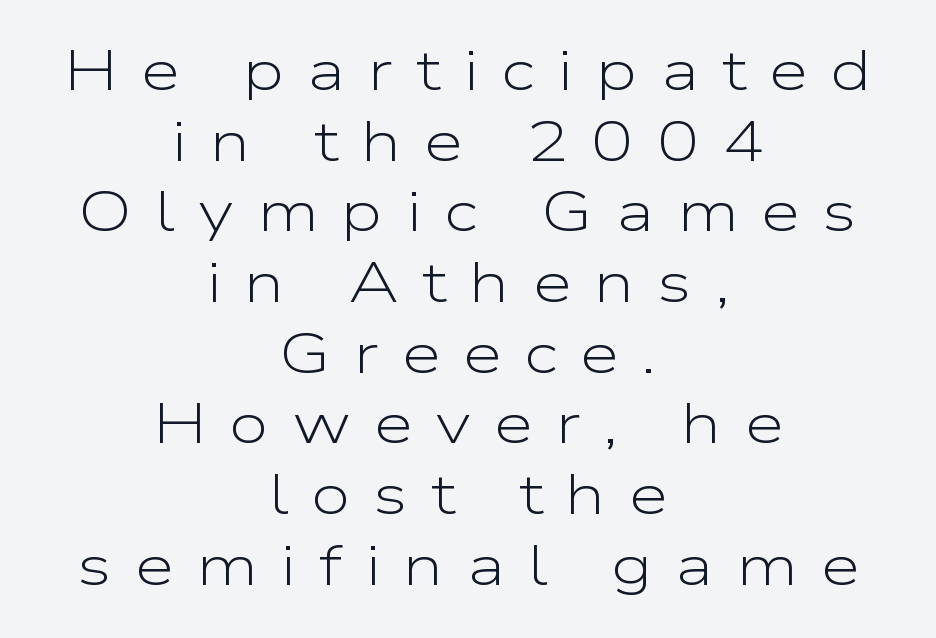
The image shows 57 px light, wide sans-serif type, upright; set centered, line spacing 1.24x, unusually wide letter spacing (+0.4 em), not underlined; low stroke contrast and a medium x-height.
